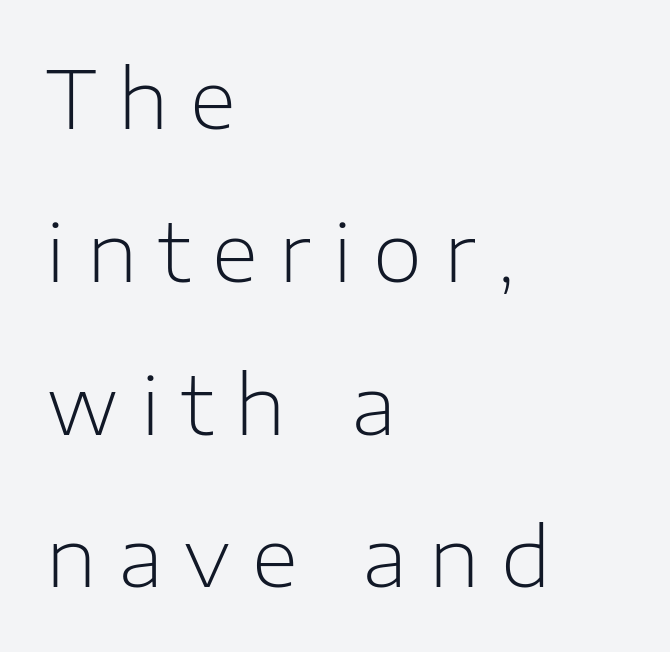
{"serif": "no", "italic": "no", "bold": "no", "weight": "light", "width": "normal", "stroke_contrast": "low", "x_height": "medium", "monospaced": "no", "underline": "no", "align": "left", "line_spacing": "loose", "line_spacing_ratio": 1.91, "letter_spacing": "wide", "letter_spacing_em": 0.27, "glyph_px": 80}
